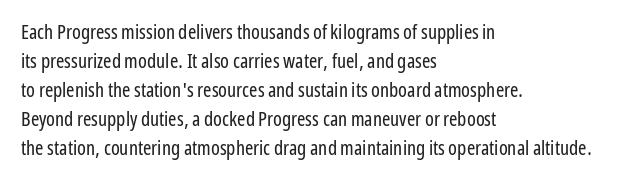
Beneath every word, the page is bare. Stems here are at most as thick as an everyday book face. When letters stand straight like this, we call the style roman or upright. This rendering leaves character spacing at its baseline value. The rendering uses a moderate line-height, typical for paragraphs.
